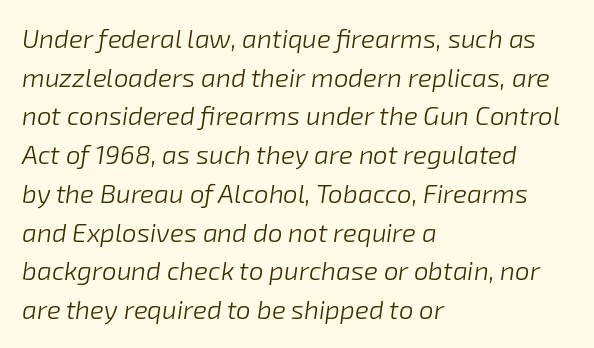
Q: Is the text bold? A: No.
Q: Is the text italic (slanted)? A: Yes, it leans right by about 8 degrees.
Q: Is the text underlined? A: No.
Q: How is the paragraph aligned? A: Left-aligned.
Q: Is the spacing between letters normal or unusually wide? A: Normal.
Q: Is the spacing between lines tight, normal or loose? A: Normal.
